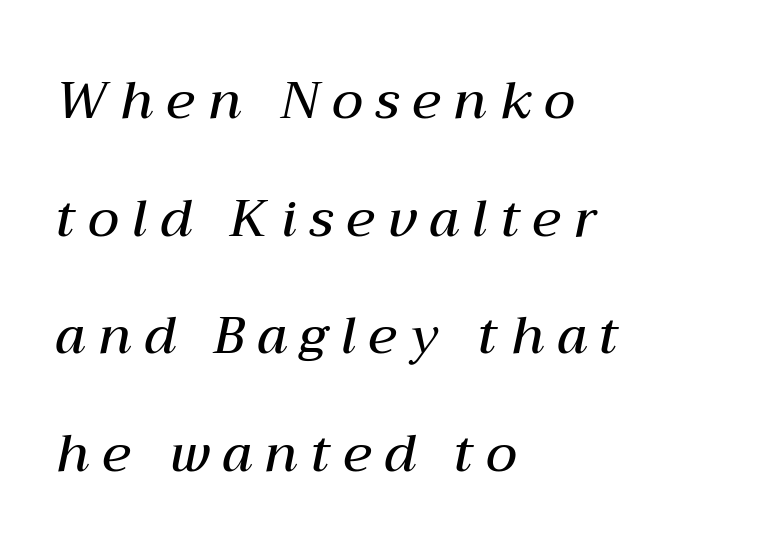
Q: Is the text bold? A: Semi-bold.
Q: Is the text italic (slanted)? A: Yes, it leans right by about 12 degrees.
Q: Is the text underlined? A: No.
Q: How is the paragraph aligned? A: Left-aligned.
Q: Is the spacing between letters normal or unusually wide? A: Unusually wide.
Q: Is the spacing between lines tight, normal or loose? A: Loose.
Q: Width (condensed, normal, or wide)? A: Normal.
Q: Stroke contrast? A: Medium.
Q: x-height? A: Medium.
Q: Monospaced? A: No.
